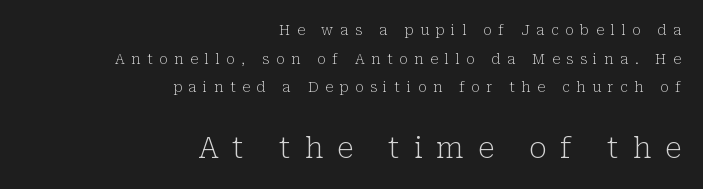
Leading: increased. Vertical strokes here are truly vertical. Descenders hang freely into open space. These lines have a slow, spaced-out rhythm from letter to letter.
